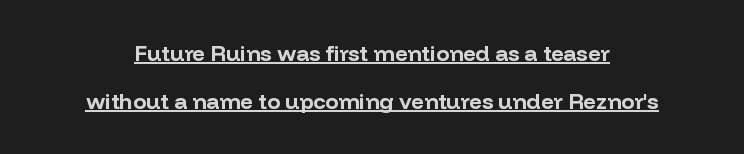
{"italic": "no", "bold": "yes", "underline": "yes", "line_spacing": "loose", "line_spacing_ratio": 2.17, "letter_spacing": "normal", "letter_spacing_em": 0.0, "glyph_px": 22}
